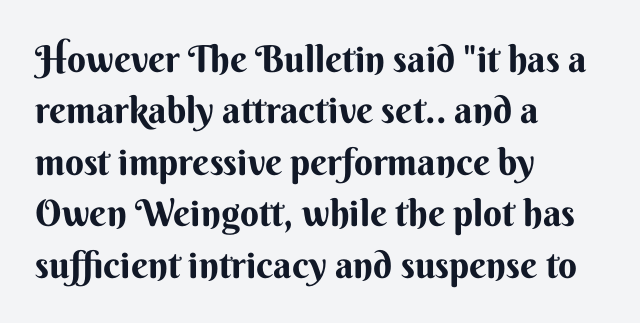
The image shows 37 px bold sans-serif type, upright; set left-aligned, normal line spacing (1.39x), normal letter spacing, not underlined; medium stroke contrast and a small x-height.
